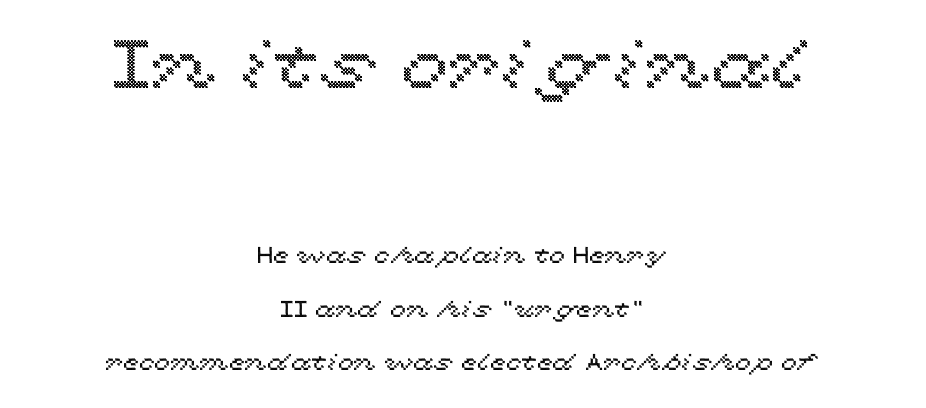
Is this a fixed-width face? No — the glyphs have proportional, varying widths. Character size in the leading block exceeds that of the trailing block. The rag falls on both sides of this text block equally. Nothing unusual about the tracking: characters are spaced as the font intends. Rows of type keep a wide berth in the vertical direction.
